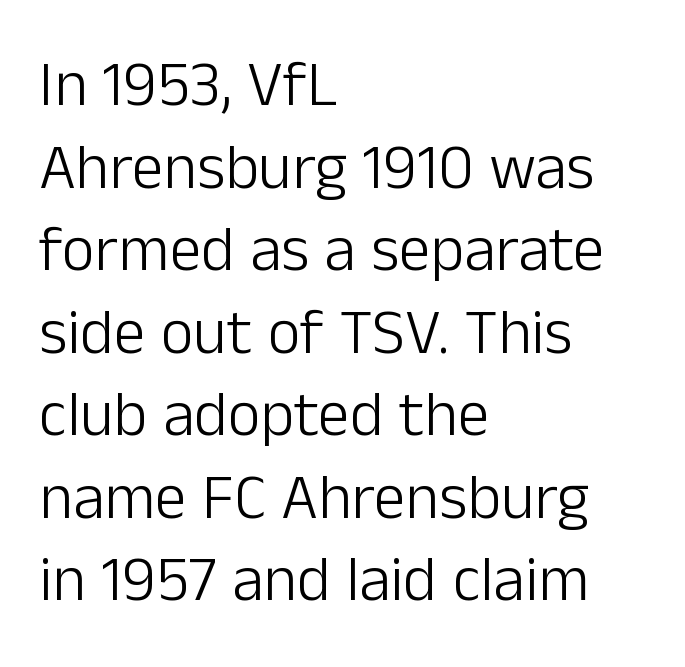
To sum up the face: it is a sans, with no serifs. Honestly, there is no underline to notice here at all. There is no visible air inserted between adjacent glyphs. Line beginnings align vertically; line endings do not. Unbolded letterforms with no extra heft. One glance says typical: line gaps are just what's usual.
